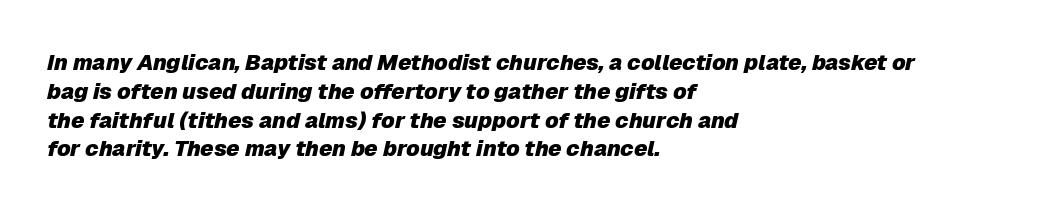
The image shows 22 px bold type, italic (leaning right); set left-aligned, normal line spacing (1.31x), normal letter spacing, not underlined.
